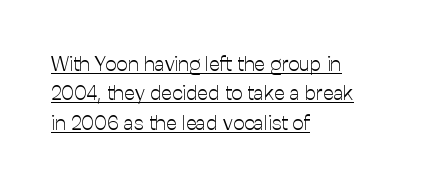
Q: Is the text bold? A: No.
Q: Is the text italic (slanted)? A: No, it is upright.
Q: Is the text underlined? A: Yes.
Q: How is the paragraph aligned? A: Left-aligned.
Q: Is the spacing between letters normal or unusually wide? A: Normal.
Q: Is the spacing between lines tight, normal or loose? A: Normal.
